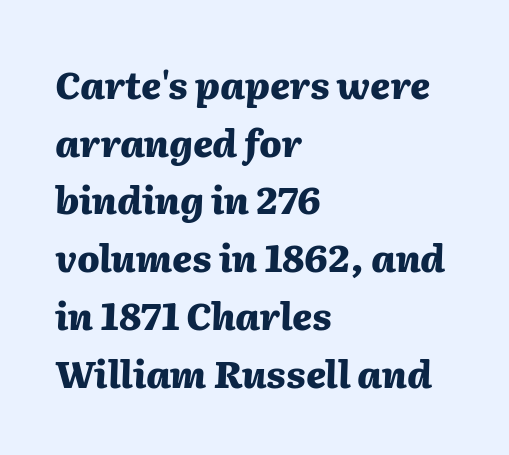
The image shows 37 px heavy type, italic (leaning right); set left-aligned, normal line spacing (1.56x), normal letter spacing, not underlined; medium stroke contrast and a medium x-height.
